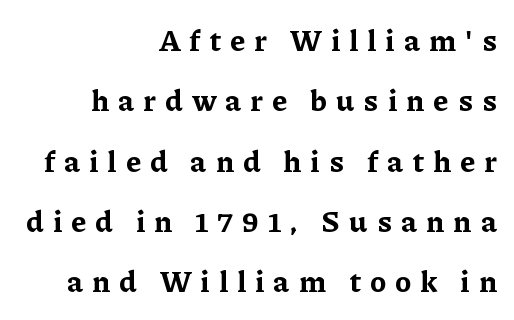
Q: Is the text bold? A: Yes.
Q: Is the text italic (slanted)? A: No, it is upright.
Q: Is the typeface a serif or a sans-serif typeface? A: Serif.
Q: Is the text underlined? A: No.
Q: How is the paragraph aligned? A: Right-aligned.
Q: Is the spacing between letters normal or unusually wide? A: Unusually wide.
Q: Is the spacing between lines tight, normal or loose? A: Loose.
Q: Width (condensed, normal, or wide)? A: Normal.
Q: Stroke contrast? A: Low.
Q: x-height? A: Medium.
Q: Monospaced? A: No.
